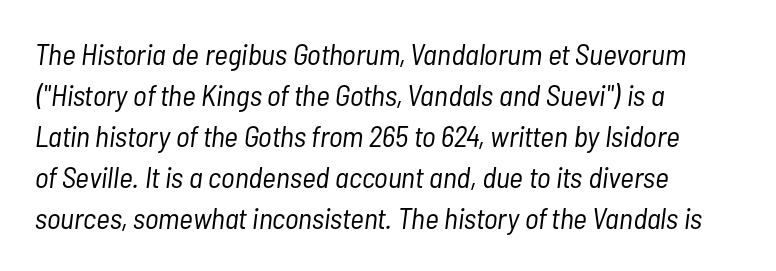
Ink coverage per letter is moderate at most. The strip under each line holds only bare page. Whoever set this chose a conventional vertical rhythm. Note the varied advance widths — an 'i' is clearly narrower than an 'm'.
